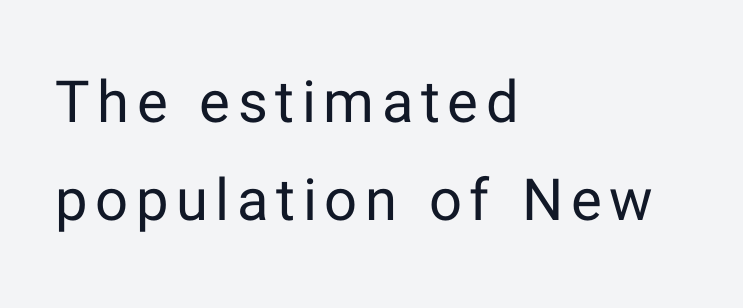
{"serif": "no", "italic": "no", "bold": "no", "weight": "regular", "width": "normal", "stroke_contrast": "low", "x_height": "medium", "monospaced": "no", "underline": "no", "align": "left", "line_spacing": "normal", "line_spacing_ratio": 1.69, "glyph_px": 58}
